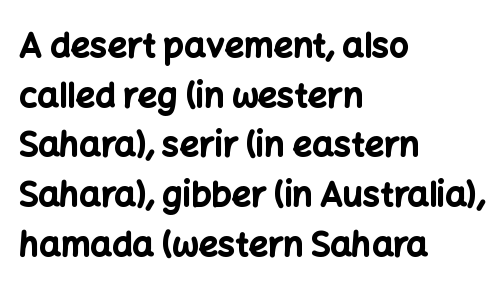
{"serif": "no", "italic": "no", "bold": "yes", "weight": "bold", "width": "normal", "stroke_contrast": "low", "x_height": "medium", "monospaced": "no", "underline": "no", "align": "left", "line_spacing": "normal", "line_spacing_ratio": 1.46, "letter_spacing": "normal", "letter_spacing_em": 0.0, "glyph_px": 34}
